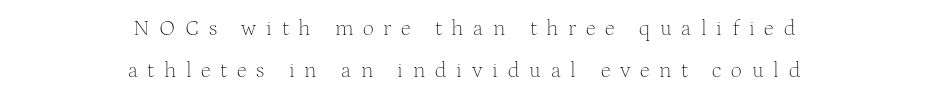
The image shows 22 px text type, upright; set centered, line spacing 1.89x, unusually wide letter spacing (+0.44 em), not underlined.
